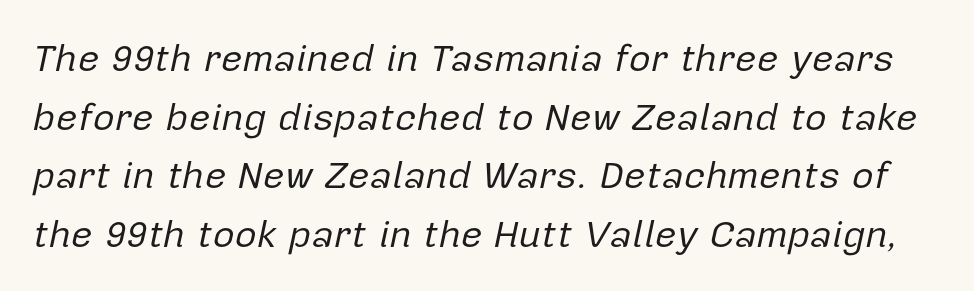
{"italic": "yes", "lean": "right", "slant_degrees": 12, "bold": "no", "weight": "regular", "width": "normal", "stroke_contrast": "low", "x_height": "medium", "monospaced": "no", "underline": "no", "line_spacing": "normal", "line_spacing_ratio": 1.54, "letter_spacing": "normal", "letter_spacing_em": 0.0, "glyph_px": 38}
